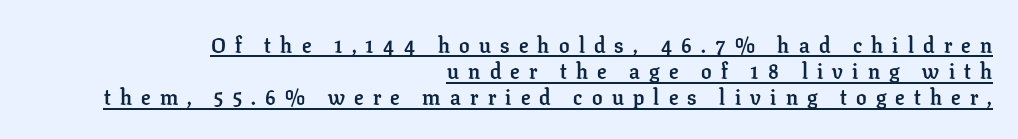
{"italic": "no", "bold": "yes", "underline": "yes", "align": "right", "line_spacing": "normal", "line_spacing_ratio": 1.25, "letter_spacing": "wide", "letter_spacing_em": 0.44, "glyph_px": 21}
